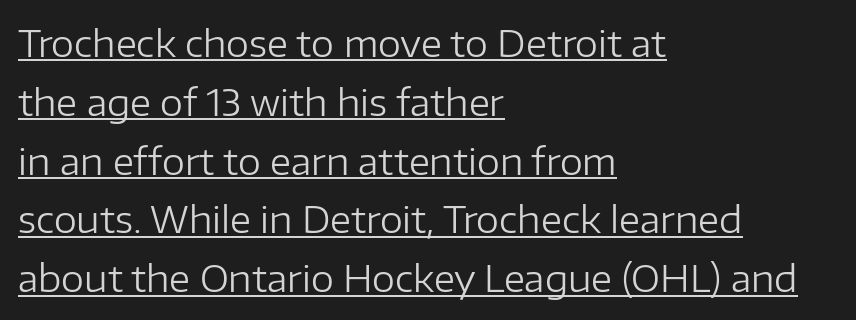
Think of a printed novel: that variable character pitch is what you see here. Short note: letters normally spaced. I'd call this a sans setting — the letters go barefoot. These lines stack with their left ends in a neat column. A roman cut, with each character standing at attention.
